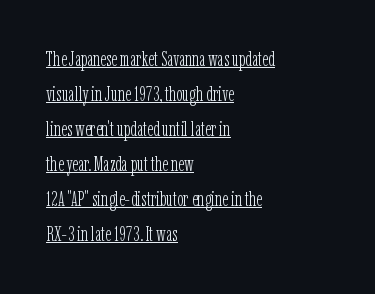
A typesetter would call this leading conventional body-copy spacing. A light-to-regular cut is what we see here. The rendering keeps characters at their native spacing. A rule runs beneath these lines of type.
